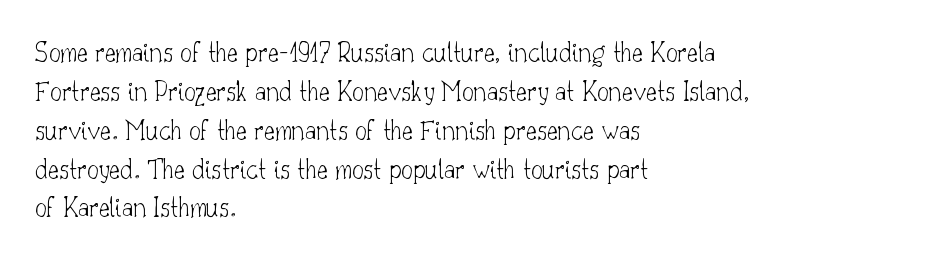
The image shows 29 px thin serif type, upright; set left-aligned, normal line spacing (1.34x), normal letter spacing, not underlined; low stroke contrast and a small x-height.
